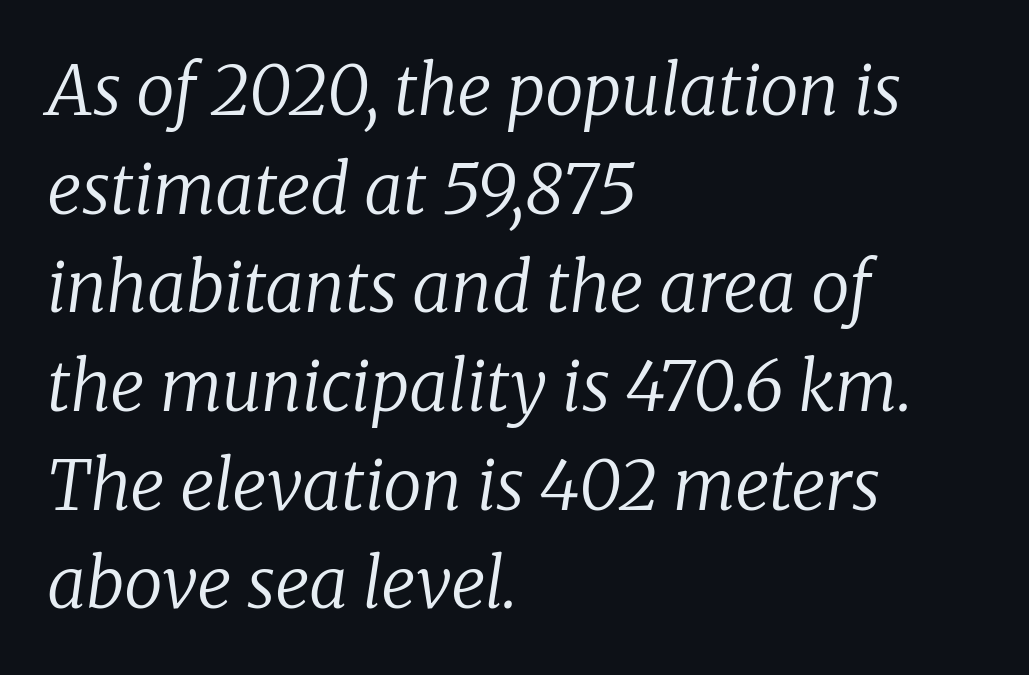
Q: Is the text bold? A: No.
Q: Is the text italic (slanted)? A: Yes, it leans right by about 8 degrees.
Q: Is the typeface a serif or a sans-serif typeface? A: Serif.
Q: Is the text underlined? A: No.
Q: How is the paragraph aligned? A: Left-aligned.
Q: Is the spacing between letters normal or unusually wide? A: Normal.
Q: Is the spacing between lines tight, normal or loose? A: Normal.
Q: Width (condensed, normal, or wide)? A: Normal.
Q: Stroke contrast? A: Low.
Q: x-height? A: Medium.
Q: Monospaced? A: No.
